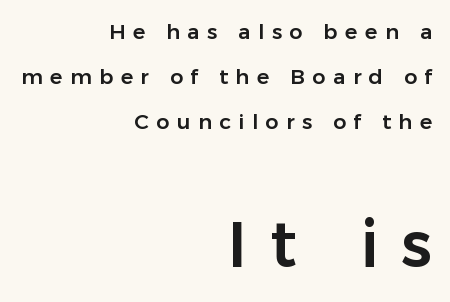
Glyph-to-glyph distance is far greater than everyday printed text. Top chunk: small. Bottom chunk: large. Notice how the passage keeps a crisp vertical edge on the right only. Leading is clearly above the norm, producing a sparse column. Descenders hang freely into open space.
